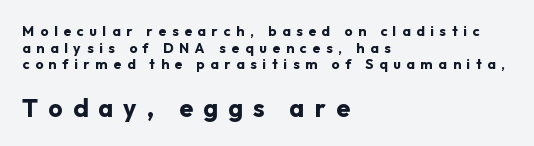
The image shows 25 px bold type, upright; set left-aligned, line spacing 1.19x, unusually wide letter spacing (+0.41 em), not underlined; the second (bottom) block is 1.79x larger.
